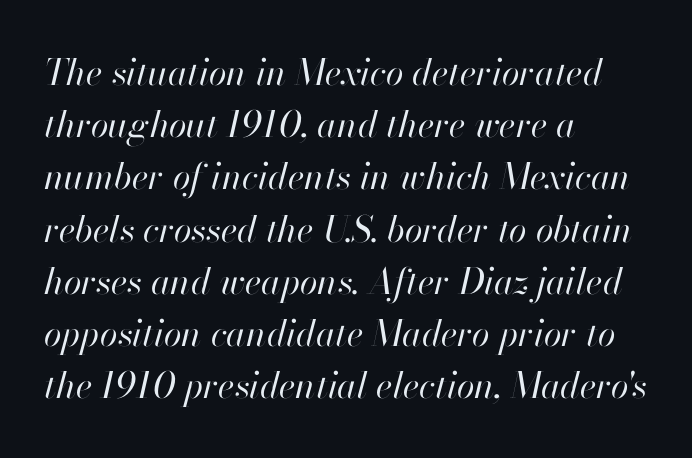
Q: Is the text bold? A: No.
Q: Is the text italic (slanted)? A: Yes, it leans right by about 13 degrees.
Q: Is the text underlined? A: No.
Q: How is the paragraph aligned? A: Left-aligned.
Q: Is the spacing between letters normal or unusually wide? A: Normal.
Q: Is the spacing between lines tight, normal or loose? A: Normal.
Q: Width (condensed, normal, or wide)? A: Normal.
Q: Stroke contrast? A: High.
Q: x-height? A: Small.
Q: Monospaced? A: No.
